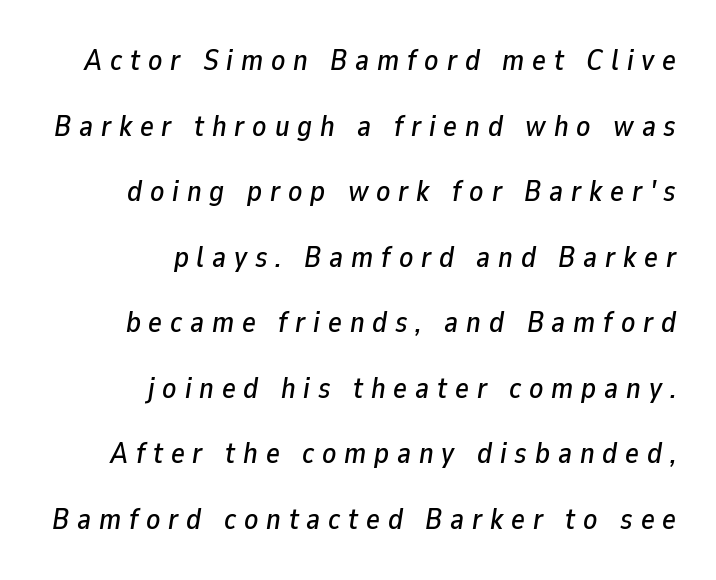
Airy leading. Inter-character spacing is expanded well beyond the font's built-in metrics. Note the varied advance widths — an 'i' is clearly narrower than an 'm'. The paragraph has a hard right edge and a soft left edge. The baseline area is clear. It's the slanting kind of type.
